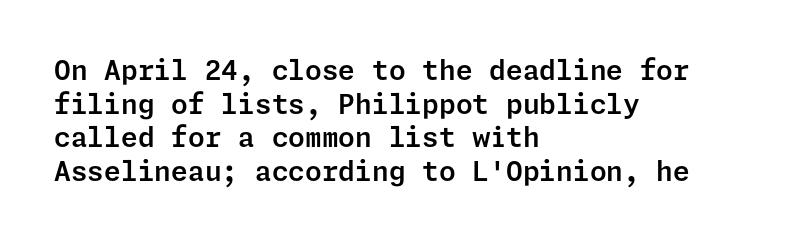
{"italic": "no", "underline": "no", "align": "left", "line_spacing": "normal", "line_spacing_ratio": 1.25, "letter_spacing": "normal", "letter_spacing_em": 0.0, "glyph_px": 27}
